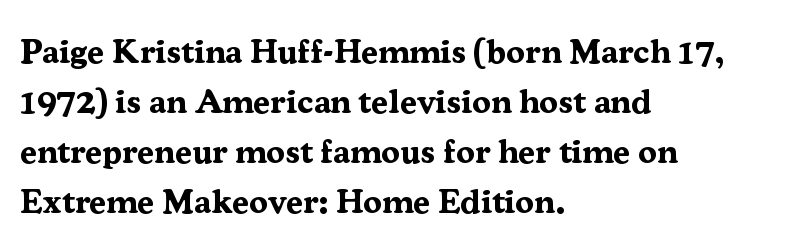
{"serif": "yes", "italic": "no", "bold": "yes", "weight": "bold", "width": "normal", "stroke_contrast": "medium", "x_height": "medium", "monospaced": "no", "underline": "no", "align": "left", "line_spacing": "normal", "line_spacing_ratio": 1.47, "letter_spacing": "normal", "letter_spacing_em": 0.0, "glyph_px": 34}
